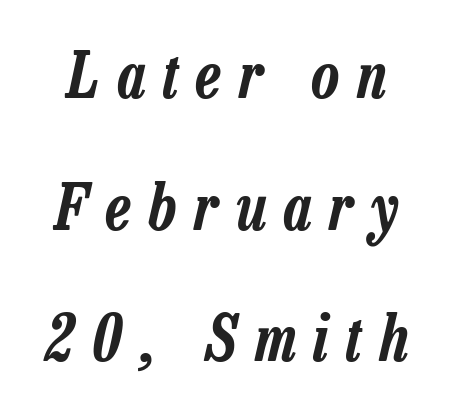
{"italic": "yes", "lean": "right", "slant_degrees": 13, "width": "condensed", "stroke_contrast": "low", "x_height": "medium", "monospaced": "no", "underline": "no", "align": "center", "line_spacing": "loose", "line_spacing_ratio": 2.09, "letter_spacing": "wide", "letter_spacing_em": 0.28, "glyph_px": 63}
